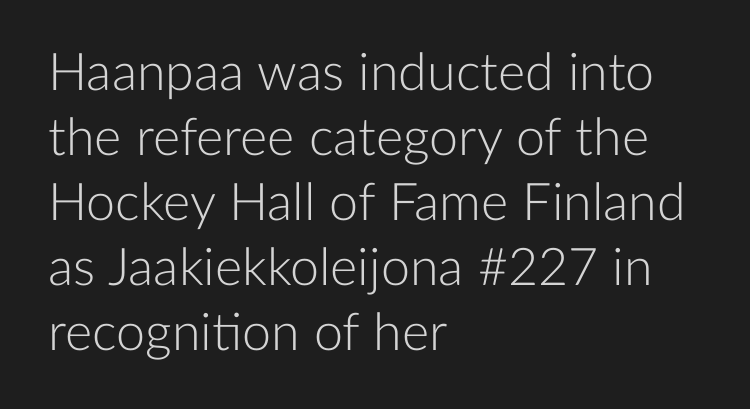
The image shows 52 px light sans-serif type, upright; set left-aligned, normal line spacing (1.25x), normal letter spacing, not underlined; low stroke contrast and a medium x-height.
